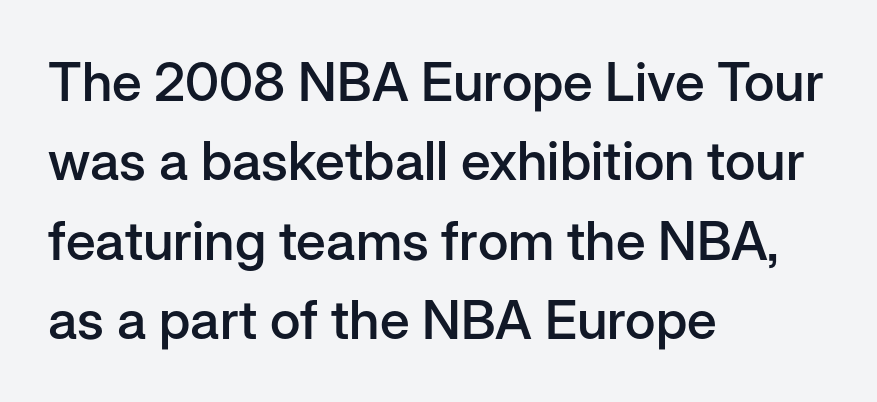
The image shows 54 px semibold sans-serif type, upright; set left-aligned, normal line spacing (1.47x), normal letter spacing, not underlined; low stroke contrast and a medium x-height.
